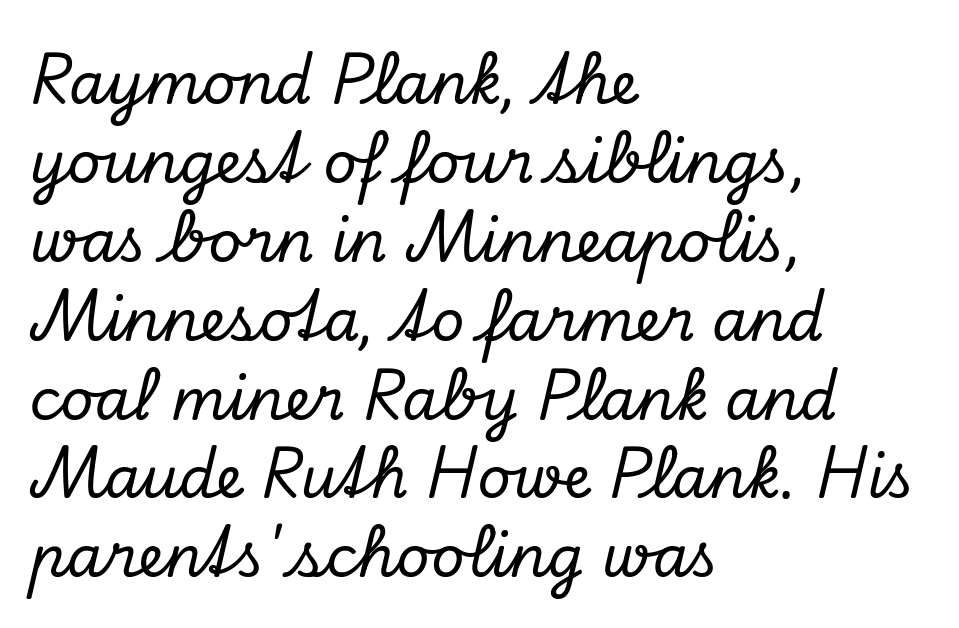
The image shows 58 px serif type, italic (leaning right); set left-aligned, normal line spacing (1.36x), normal letter spacing, not underlined; low stroke contrast and a small x-height.
